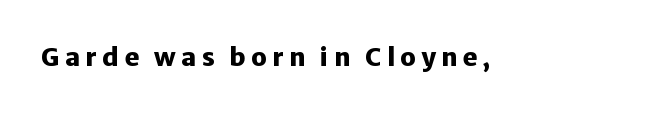
Descenders are the only things crossing below the line. Notice how the stems are strictly vertical — no italics here. On the weight axis this lands at bold, roughly 700. There is plenty of visible air inserted between adjacent glyphs.
